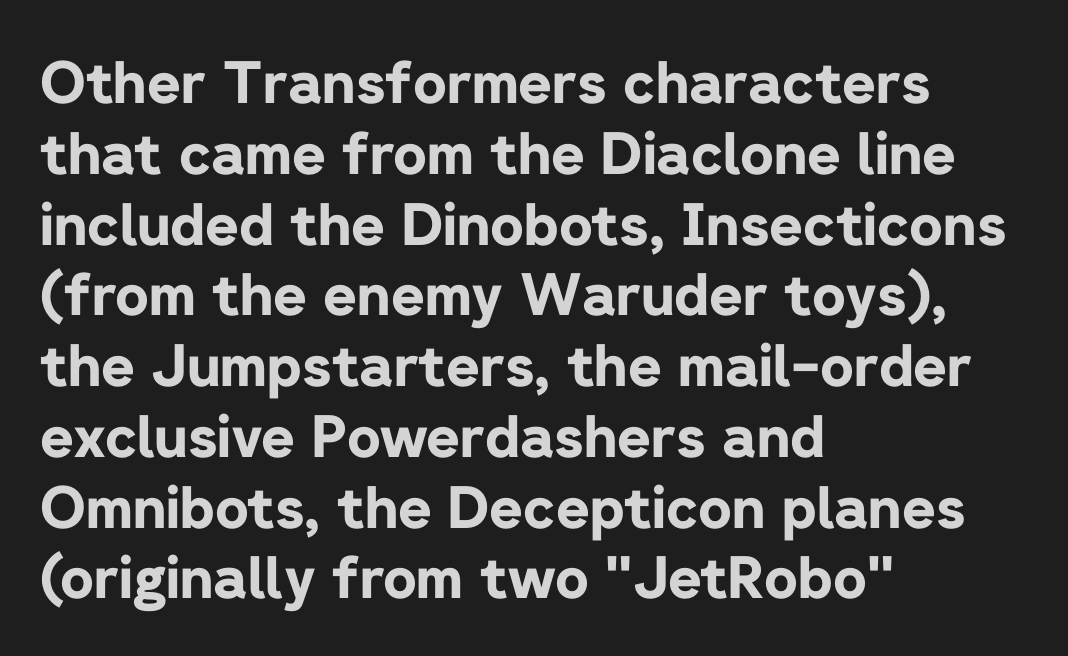
{"serif": "no", "italic": "no", "bold": "yes", "weight": "bold", "width": "normal", "stroke_contrast": "low", "x_height": "medium", "monospaced": "no", "underline": "no", "align": "left", "line_spacing_ratio": 1.22, "letter_spacing": "normal", "letter_spacing_em": 0.0, "glyph_px": 58}
